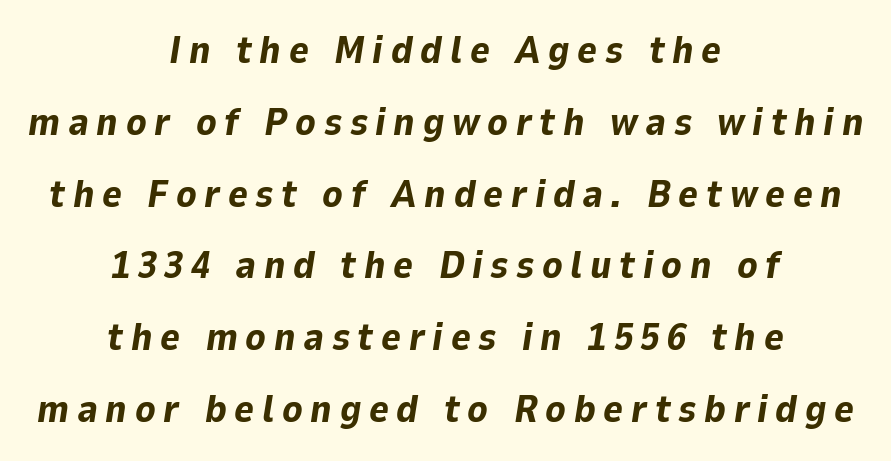
If you drew a line through each stem, it would be angled. The strip under each line holds only bare page. Which margin do the lines hug? Neither — every line sits in the middle. Observe the wide spacing: letters keep a clear distance from each other.
